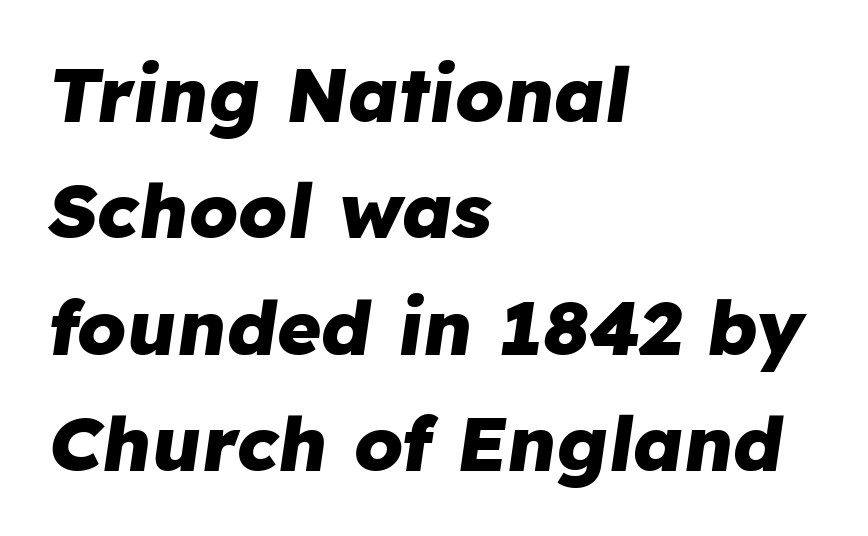
The image shows 76 px heavy type, italic (leaning right); set left-aligned, normal line spacing (1.53x), normal letter spacing, not underlined; low stroke contrast and a medium x-height.
